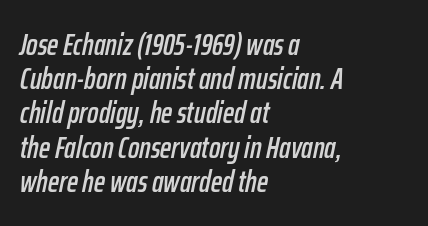
Looking at the ascenders, they clearly lean. Notice how descenders almost collide with the ascenders below — that's tight leading. The letterforms sit shoulder to shoulder at normal distance. Each line starts at the same left margin while the right side varies. Spacing verdict: proportional, widths tailored to each character. A bare baseline throughout the passage.
